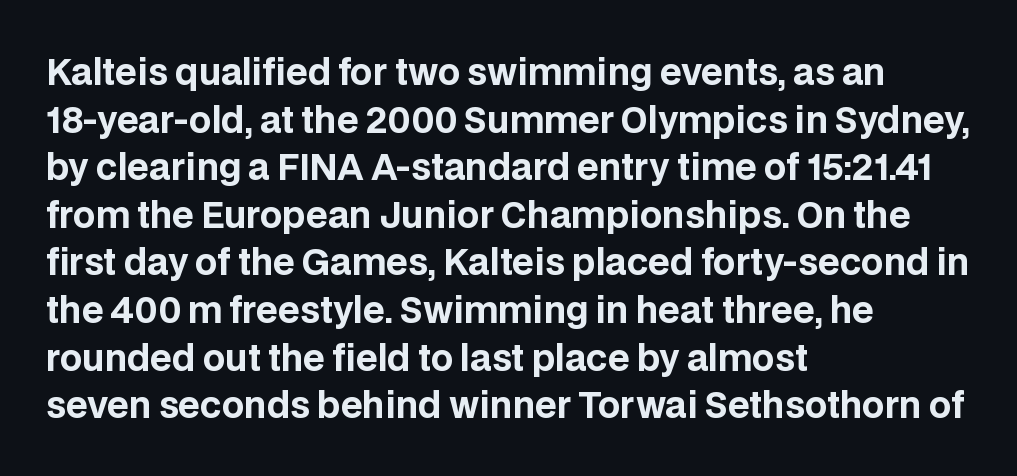
The image shows 35 px bold sans-serif type, upright; set left-aligned, normal line spacing (1.36x), normal letter spacing, not underlined; low stroke contrast and a large x-height.
